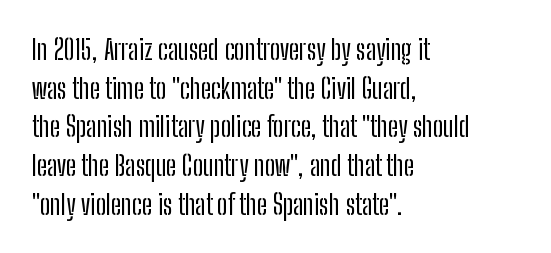
Q: Is the text italic (slanted)? A: No, it is upright.
Q: Is the typeface a serif or a sans-serif typeface? A: Sans-serif.
Q: Is the text underlined? A: No.
Q: How is the paragraph aligned? A: Left-aligned.
Q: Is the spacing between letters normal or unusually wide? A: Normal.
Q: Is the spacing between lines tight, normal or loose? A: Normal.
Q: Width (condensed, normal, or wide)? A: Condensed.
Q: Stroke contrast? A: Low.
Q: x-height? A: Medium.
Q: Monospaced? A: No.
